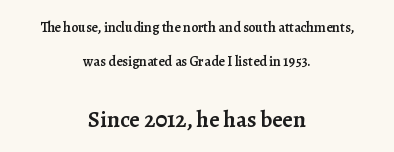
{"italic": "no", "bold": "semi", "underline": "no", "align": "center", "line_spacing": "loose", "line_spacing_ratio": 2.41, "letter_spacing": "normal", "letter_spacing_em": 0.0, "larger_block": "second", "size_ratio": 1.64, "glyph_px": 23}
